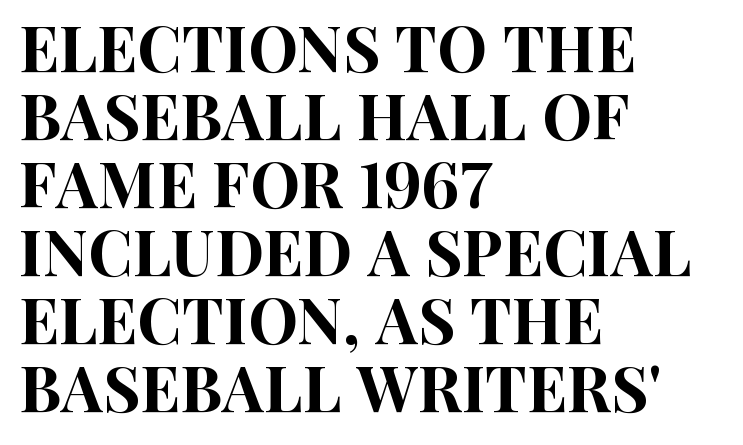
Q: Is the text italic (slanted)? A: No, it is upright.
Q: Is the typeface a serif or a sans-serif typeface? A: Sans-serif.
Q: Is the text underlined? A: No.
Q: How is the paragraph aligned? A: Left-aligned.
Q: Is the spacing between letters normal or unusually wide? A: Normal.
Q: Is the spacing between lines tight, normal or loose? A: Tight.
Q: Width (condensed, normal, or wide)? A: Condensed.
Q: Stroke contrast? A: High.
Q: x-height? A: Large.
Q: Monospaced? A: No.
